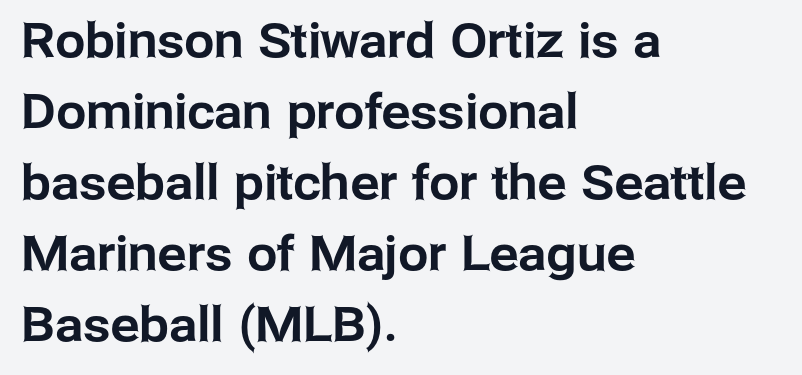
Q: Is the text italic (slanted)? A: No, it is upright.
Q: Is the typeface a serif or a sans-serif typeface? A: Sans-serif.
Q: Is the text underlined? A: No.
Q: How is the paragraph aligned? A: Left-aligned.
Q: Is the spacing between letters normal or unusually wide? A: Normal.
Q: Is the spacing between lines tight, normal or loose? A: Normal.
Q: Width (condensed, normal, or wide)? A: Normal.
Q: Stroke contrast? A: Low.
Q: x-height? A: Medium.
Q: Monospaced? A: No.
